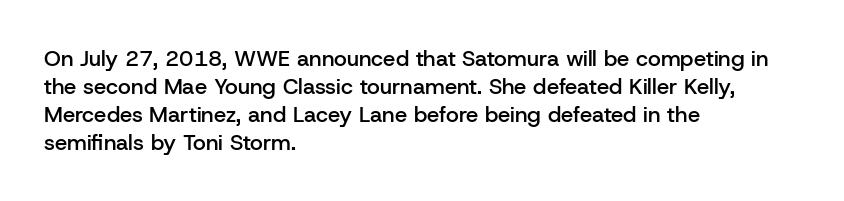
Regular leading. Is there any slant? The stems are plumb. You could call the tracking neutral — neither tight nor loose. A bare baseline throughout the passage.
